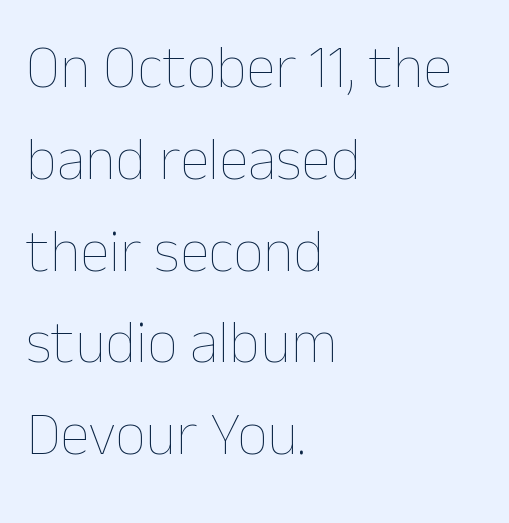
Q: Is the text bold? A: No.
Q: Is the text italic (slanted)? A: No, it is upright.
Q: Is the text underlined? A: No.
Q: How is the paragraph aligned? A: Left-aligned.
Q: Is the spacing between letters normal or unusually wide? A: Normal.
Q: Is the spacing between lines tight, normal or loose? A: Normal.
Q: Width (condensed, normal, or wide)? A: Normal.
Q: Stroke contrast? A: Low.
Q: x-height? A: Medium.
Q: Monospaced? A: No.
